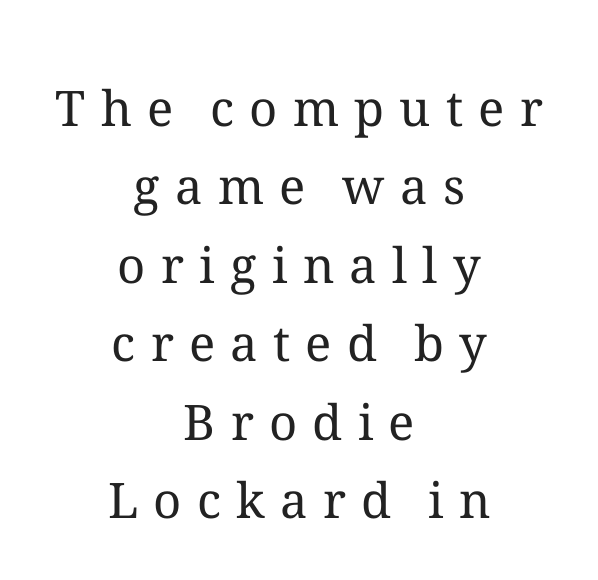
Do the characters align in a grid? No, the font is proportional. These glyphs show unthickened strokes, regular width or finer. Horizontal bands of white between lines are of average thickness. The lettering holds an erect, upright posture throughout.
